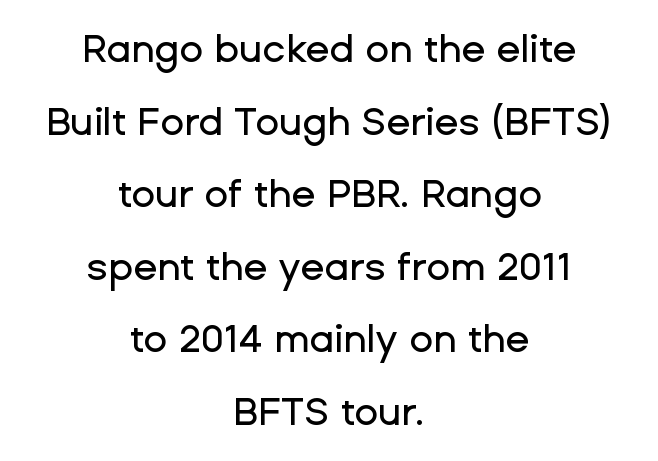
In terms of letterspacing, this is plain default setting. These lines are centered, leaving both edges ragged. Nobody drew a line under any word here. Designer's note — italics off, roman on.
